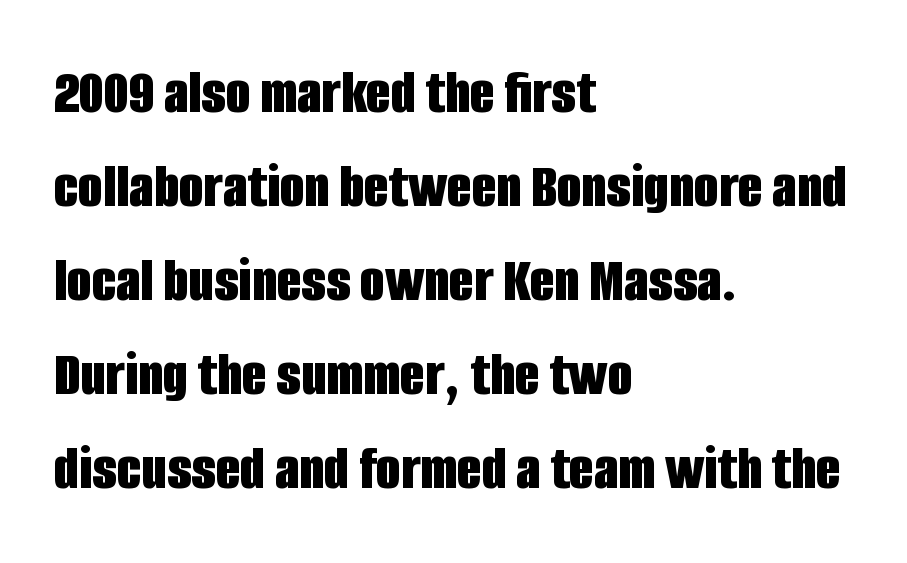
The rows are spaced the way most documents space them. Is there any slant? The stems are plumb. Weight check: bold — yes, fully. The type family on display is of the sans-serif kind.
